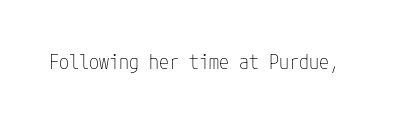
Q: Is the text bold? A: No.
Q: Is the text italic (slanted)? A: No, it is upright.
Q: Is the text underlined? A: No.
Q: Is the spacing between letters normal or unusually wide? A: Normal.
